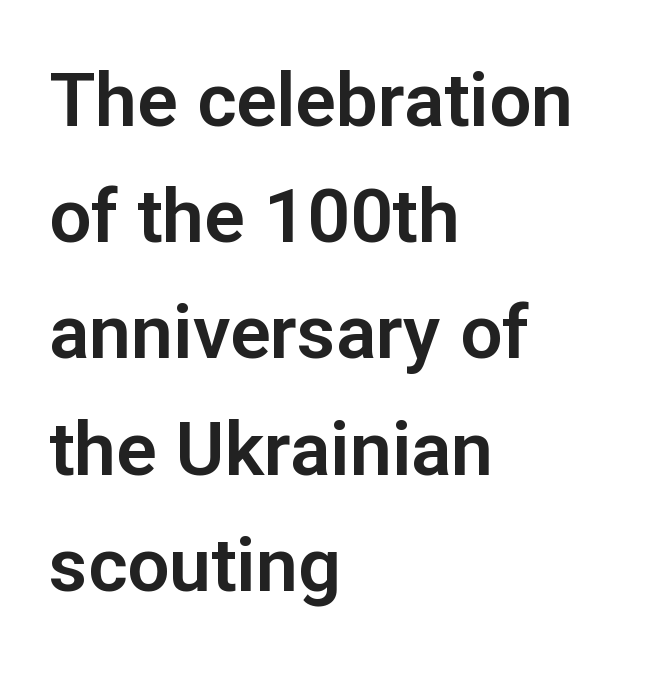
The image shows 75 px sans-serif type, upright; set left-aligned, normal line spacing (1.55x), normal letter spacing, not underlined; low stroke contrast and a medium x-height.
